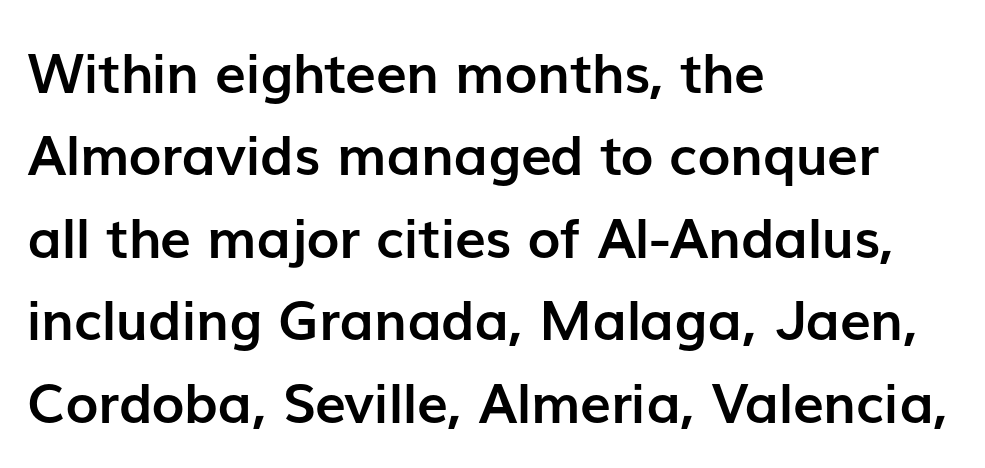
Whoever set this chose a conventional vertical rhythm. In terms of posture, this sample is upright. The specimen omits any rule beneath the text block's lines. The font family rendered here belongs to the sans-serif group. These lines are rendered in a variable-pitch font. The rag falls on the right side of this text block.
